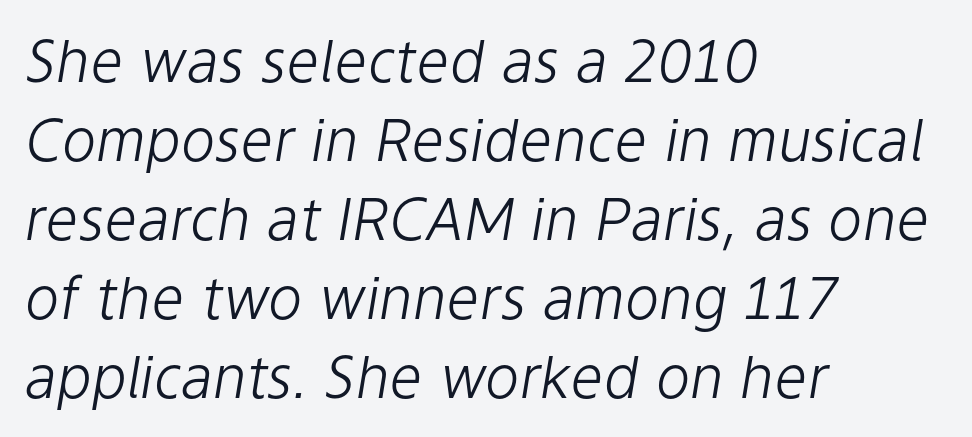
{"italic": "yes", "lean": "right", "slant_degrees": 9, "bold": "no", "weight": "light", "width": "normal", "stroke_contrast": "low", "x_height": "medium", "monospaced": "no", "underline": "no", "align": "left", "line_spacing": "normal", "line_spacing_ratio": 1.36, "letter_spacing": "normal", "letter_spacing_em": 0.0, "glyph_px": 58}
